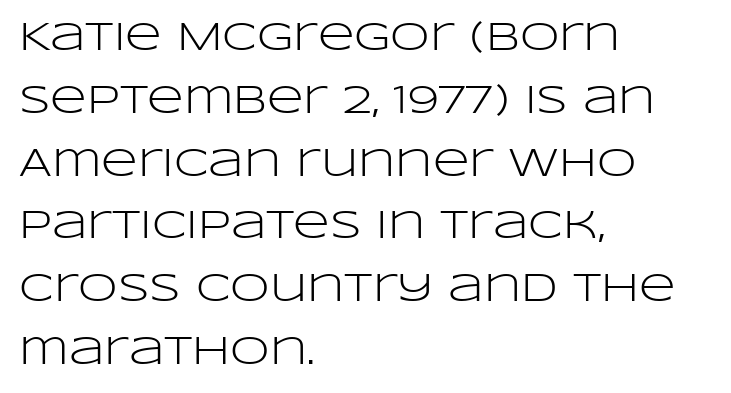
The image shows 40 px light, wide sans-serif type, upright; set left-aligned, normal line spacing (1.57x), normal letter spacing, not underlined; low stroke contrast and a large x-height.
